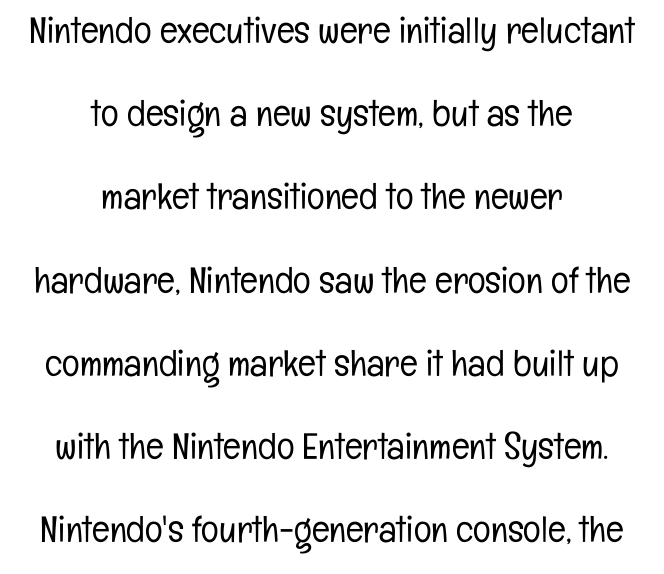
This sample uses plain, unmodified letter spacing. Short and long lines alike share a common midpoint. These glyphs show unthickened strokes, regular width or finer. The rendering shows plain stroke endings on the letterforms — a sans-serif design.
